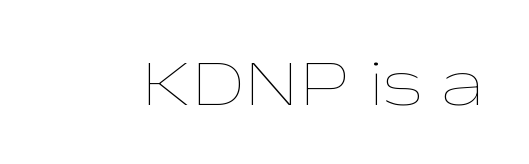
Q: Is the text bold? A: No.
Q: Is the text italic (slanted)? A: No, it is upright.
Q: Is the text underlined? A: No.
Q: Is the spacing between letters normal or unusually wide? A: Normal.
Q: Width (condensed, normal, or wide)? A: Wide.
Q: Stroke contrast? A: Low.
Q: x-height? A: Medium.
Q: Monospaced? A: No.
